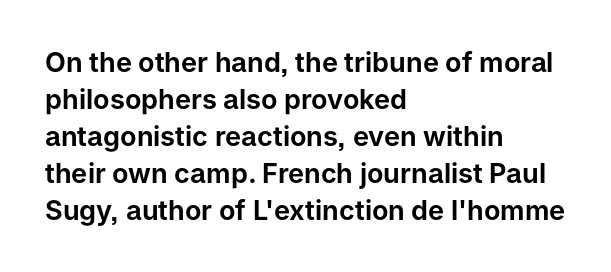
{"italic": "no", "underline": "no", "align": "left", "line_spacing": "normal", "line_spacing_ratio": 1.37, "letter_spacing": "normal", "letter_spacing_em": 0.0, "glyph_px": 27}
